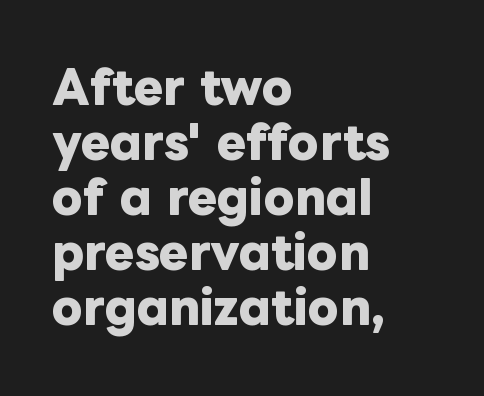
These lines are rendered in a variable-pitch font. I'd describe the lettering as bold — thick and assertive. The leading is moderate, giving the passage an even texture. Where is the straight margin? On the left. The glyphs are unaccompanied by any horizontal stroke below them.
